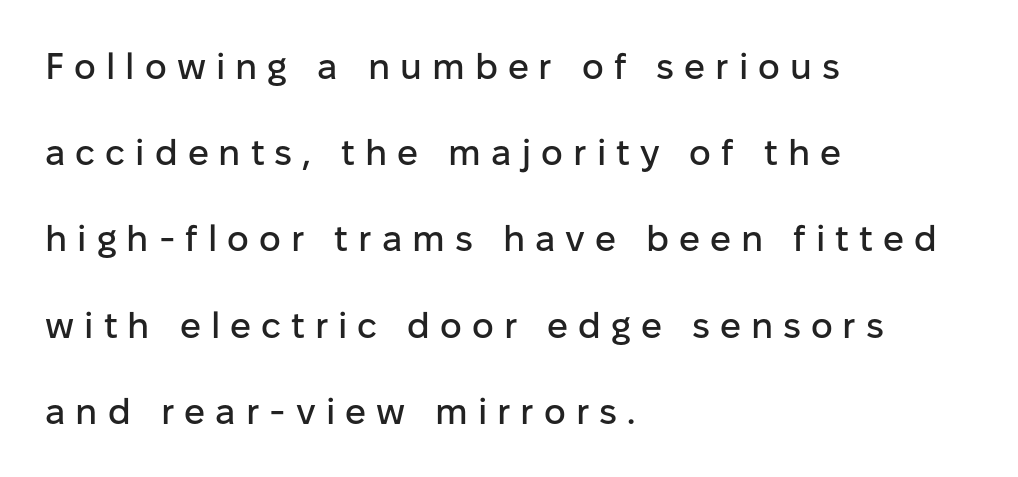
Q: Is the text italic (slanted)? A: No, it is upright.
Q: Is the typeface a serif or a sans-serif typeface? A: Sans-serif.
Q: Is the text underlined? A: No.
Q: How is the paragraph aligned? A: Left-aligned.
Q: Is the spacing between letters normal or unusually wide? A: Unusually wide.
Q: Is the spacing between lines tight, normal or loose? A: Loose.
Q: Width (condensed, normal, or wide)? A: Normal.
Q: Stroke contrast? A: Low.
Q: x-height? A: Medium.
Q: Monospaced? A: No.
